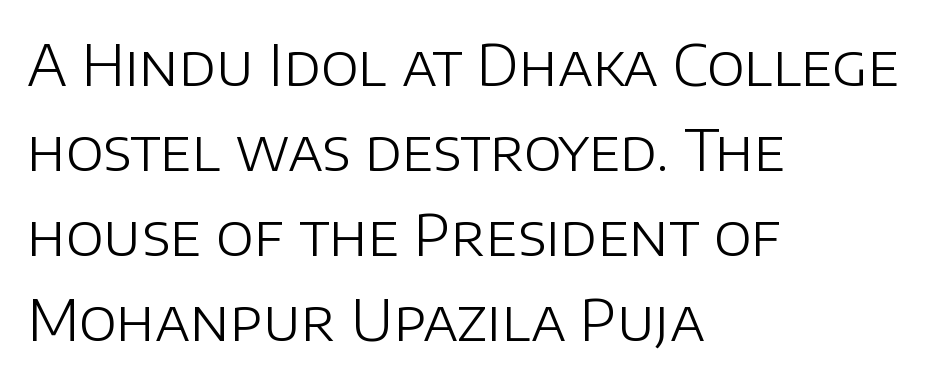
{"serif": "no", "italic": "no", "bold": "no", "weight": "light", "width": "normal", "stroke_contrast": "low", "x_height": "large", "monospaced": "no", "underline": "no", "align": "left", "line_spacing": "normal", "line_spacing_ratio": 1.49, "letter_spacing": "normal", "letter_spacing_em": 0.0, "glyph_px": 57}
